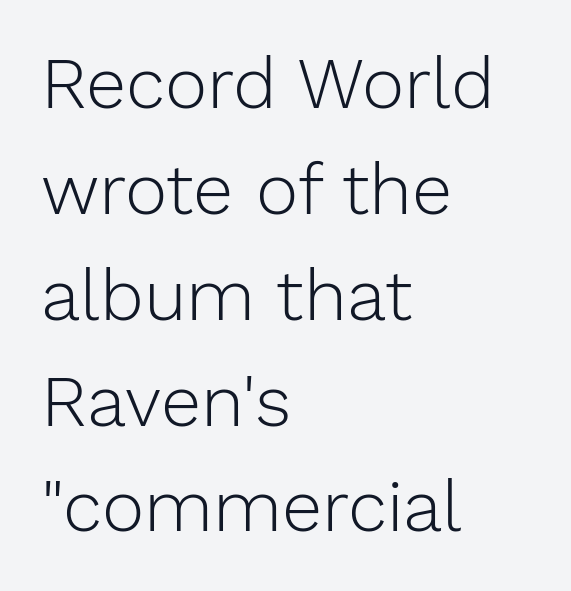
{"serif": "no", "italic": "no", "bold": "no", "weight": "light", "width": "normal", "stroke_contrast": "low", "x_height": "medium", "monospaced": "no", "underline": "no", "align": "left", "line_spacing": "normal", "line_spacing_ratio": 1.47, "letter_spacing": "normal", "letter_spacing_em": 0.0, "glyph_px": 72}
